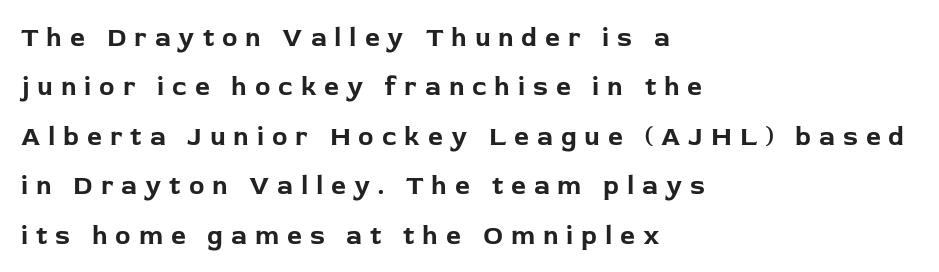
{"italic": "no", "bold": "yes", "underline": "no", "align": "left", "line_spacing": "loose", "line_spacing_ratio": 1.9, "letter_spacing": "wide", "letter_spacing_em": 0.3, "glyph_px": 26}
